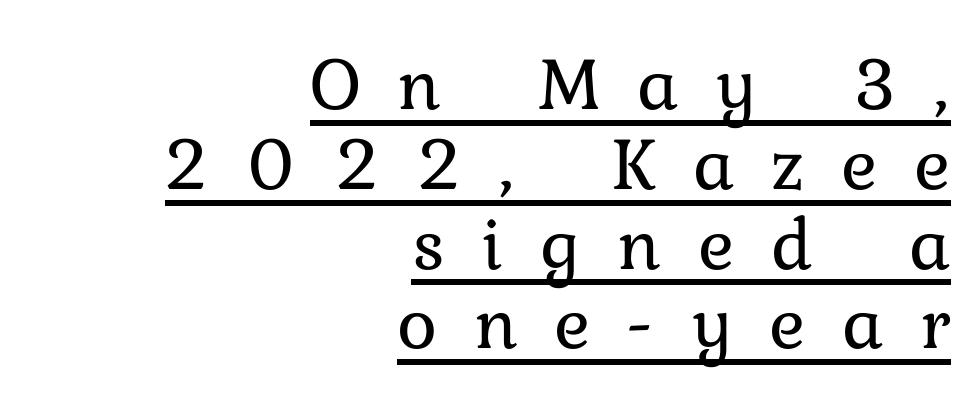
Q: Is the text bold? A: No.
Q: Is the text italic (slanted)? A: No, it is upright.
Q: Is the text underlined? A: Yes.
Q: How is the paragraph aligned? A: Right-aligned.
Q: Is the spacing between letters normal or unusually wide? A: Unusually wide.
Q: Is the spacing between lines tight, normal or loose? A: Tight.
Q: Width (condensed, normal, or wide)? A: Normal.
Q: Stroke contrast? A: Low.
Q: x-height? A: Medium.
Q: Monospaced? A: No.
